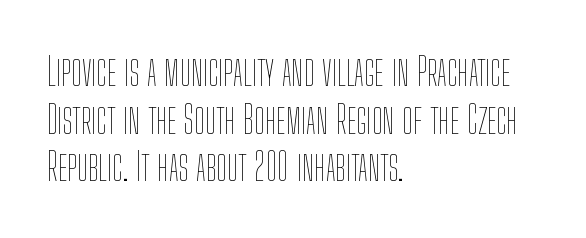
The image shows 39 px thin, condensed type, upright; set left-aligned, line spacing 1.22x, normal letter spacing, not underlined; low stroke contrast and a medium x-height.
